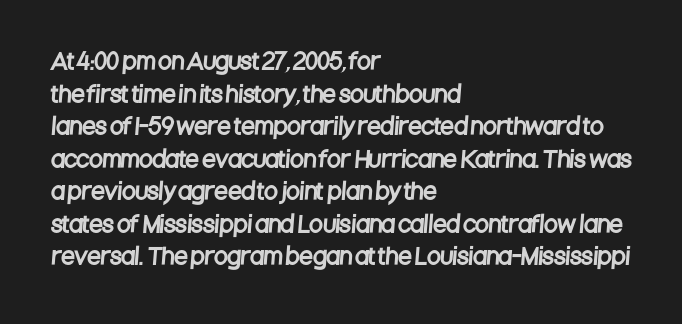
{"underline": "no", "align": "left", "line_spacing": "normal", "line_spacing_ratio": 1.48, "letter_spacing": "normal", "letter_spacing_em": 0.0, "glyph_px": 22}
